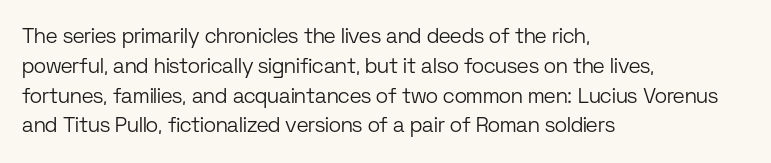
The image shows 21 px text type, upright; set left-aligned, normal line spacing (1.42x), normal letter spacing, not underlined.
